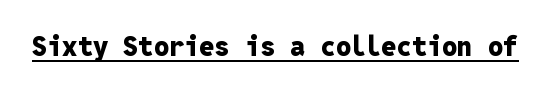
Q: Is the text bold? A: Yes.
Q: Is the text italic (slanted)? A: No, it is upright.
Q: Is the text underlined? A: Yes.
Q: Is the spacing between letters normal or unusually wide? A: Normal.
